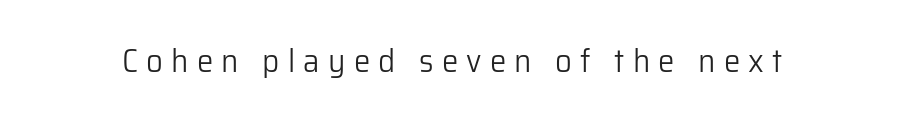
This sample uses a sans-serif face. Just letters on the line, the space beneath them empty. You can tell it's not italic because the verticals are truly vertical. Note the varied advance widths — an 'i' is clearly narrower than an 'm'. Is this a heavy cut? Hardly; it is regular or lighter.
